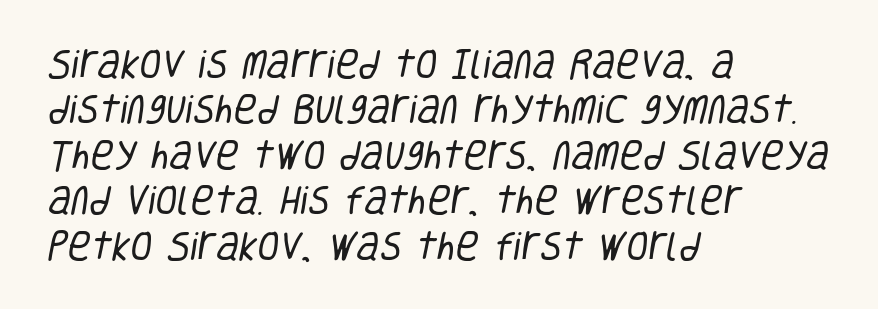
Q: Is the text bold? A: No.
Q: Is the typeface a serif or a sans-serif typeface? A: Sans-serif.
Q: Is the text underlined? A: No.
Q: How is the paragraph aligned? A: Left-aligned.
Q: Is the spacing between letters normal or unusually wide? A: Normal.
Q: Is the spacing between lines tight, normal or loose? A: Normal.
Q: Width (condensed, normal, or wide)? A: Condensed.
Q: Stroke contrast? A: Low.
Q: x-height? A: Large.
Q: Monospaced? A: No.
